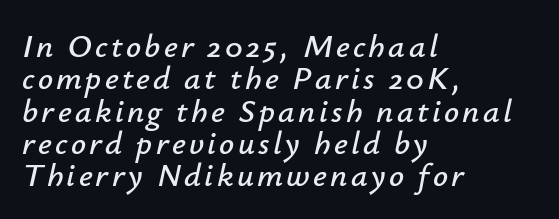
{"italic": "yes", "lean": "right", "slant_degrees": 12, "width": "normal", "stroke_contrast": "low", "x_height": "small", "monospaced": "no", "underline": "no", "align": "left", "line_spacing": "tight", "line_spacing_ratio": 0.98, "glyph_px": 33}
